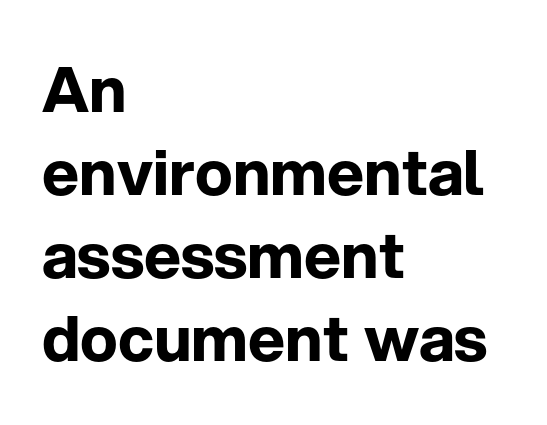
Q: Is the text bold? A: Yes.
Q: Is the text italic (slanted)? A: No, it is upright.
Q: Is the typeface a serif or a sans-serif typeface? A: Sans-serif.
Q: Is the text underlined? A: No.
Q: How is the paragraph aligned? A: Left-aligned.
Q: Is the spacing between letters normal or unusually wide? A: Normal.
Q: Is the spacing between lines tight, normal or loose? A: Normal.
Q: Width (condensed, normal, or wide)? A: Normal.
Q: Stroke contrast? A: Low.
Q: x-height? A: Medium.
Q: Monospaced? A: No.
